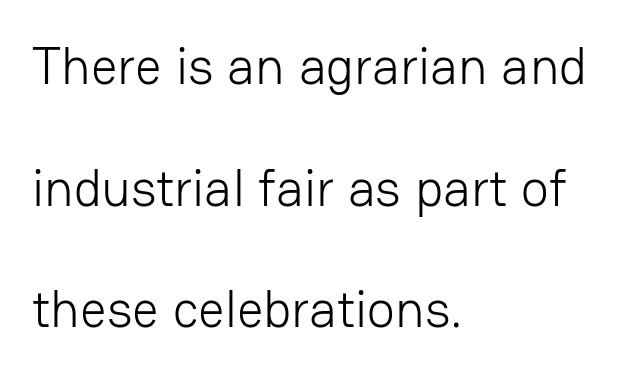
In terms of posture, this sample is upright. The passage shown has conventional tracking throughout. The string is rendered with underlining switched off. The rendering anchors every line to the left-hand side. This sample has the flowing, uneven cadence of proportional lettering.
